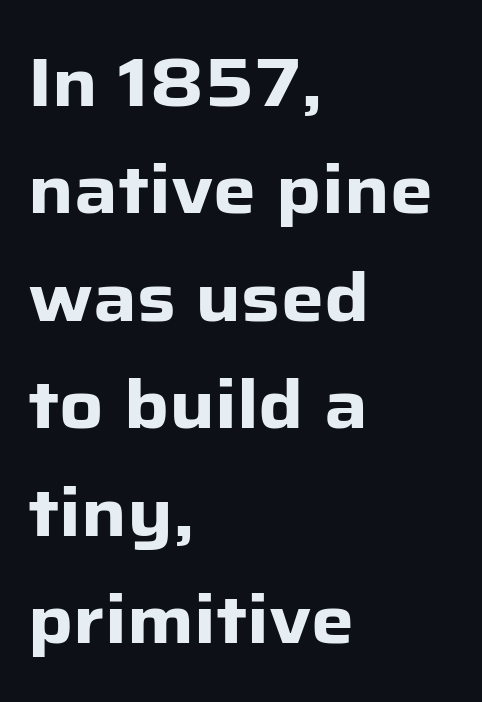
{"serif": "no", "italic": "no", "bold": "yes", "weight": "heavy", "width": "normal", "stroke_contrast": "low", "x_height": "medium", "monospaced": "no", "underline": "no", "align": "left", "line_spacing": "normal", "line_spacing_ratio": 1.58, "letter_spacing": "normal", "letter_spacing_em": 0.0, "glyph_px": 68}
